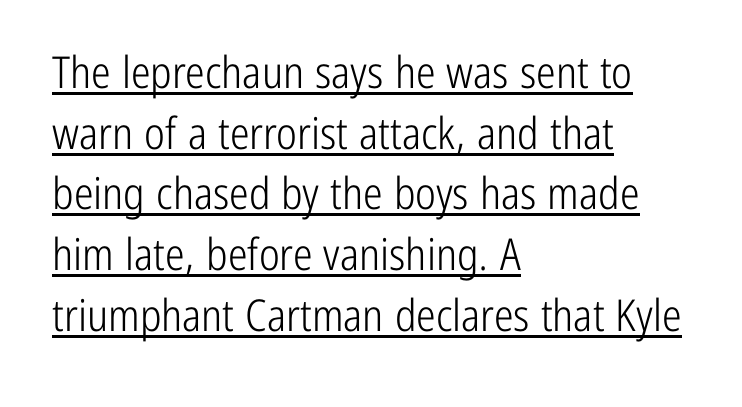
The image shows 44 px light, condensed sans-serif type, upright; set left-aligned, normal line spacing (1.38x), normal letter spacing, underlined; low stroke contrast and a medium x-height.
